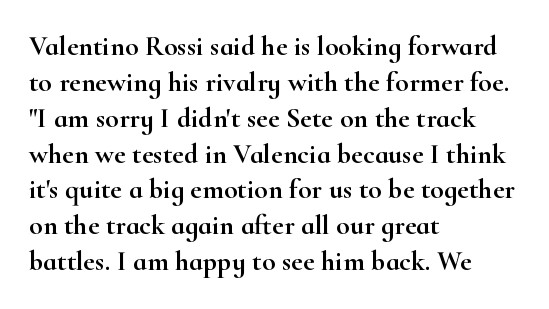
The image shows 28 px wide serif type, upright; set left-aligned, normal line spacing (1.28x), normal letter spacing, not underlined; high stroke contrast and a small x-height.
